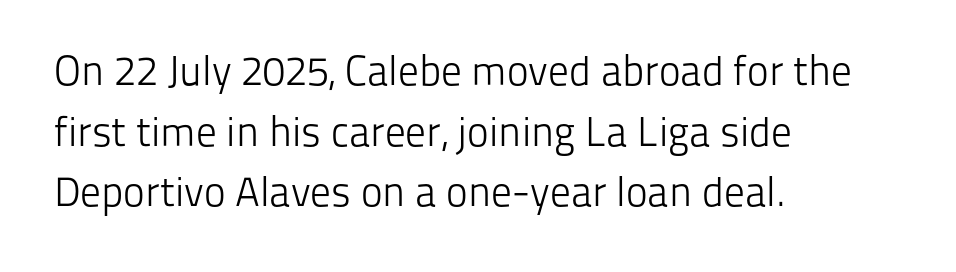
{"serif": "no", "italic": "no", "bold": "no", "weight": "light", "width": "normal", "stroke_contrast": "low", "x_height": "medium", "monospaced": "no", "underline": "no", "align": "left", "line_spacing": "normal", "line_spacing_ratio": 1.48, "letter_spacing": "normal", "letter_spacing_em": 0.0, "glyph_px": 41}
